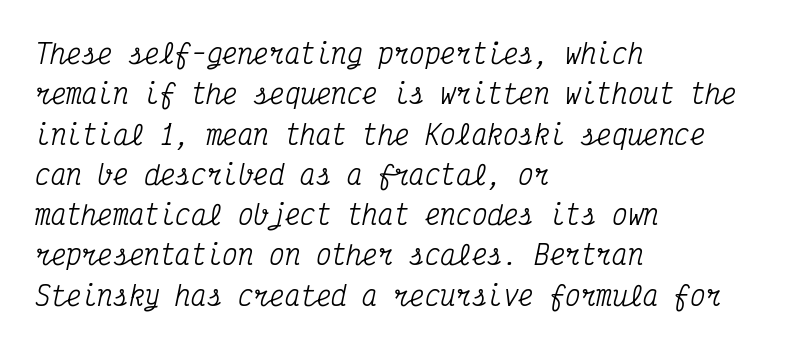
Q: Is the text italic (slanted)? A: Yes, it leans right by about 12 degrees.
Q: Is the text underlined? A: No.
Q: How is the paragraph aligned? A: Left-aligned.
Q: Is the spacing between letters normal or unusually wide? A: Normal.
Q: Is the spacing between lines tight, normal or loose? A: Normal.
